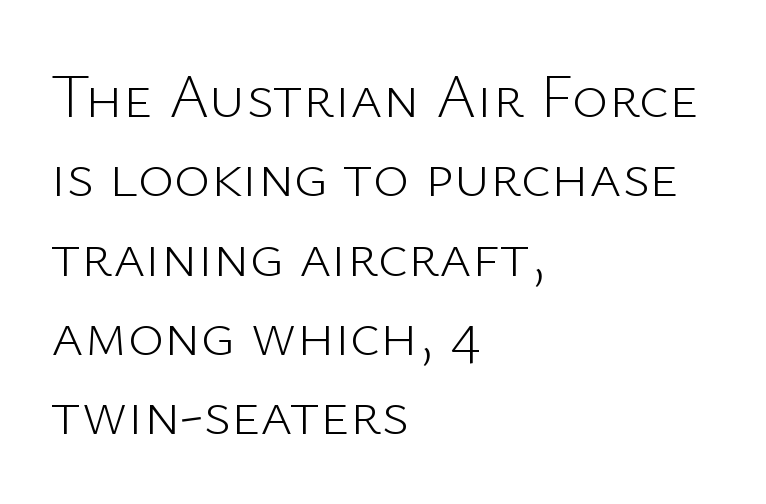
The text was rendered using a sans face with plain stroke endings. Do the characters align in a grid? No, the font is proportional. Honestly, the letter spacing is just normal — you wouldn't notice it. Leftover space on each line is placed entirely after the last word. Vertical spacing — default. Lines of text with bare space underneath.
